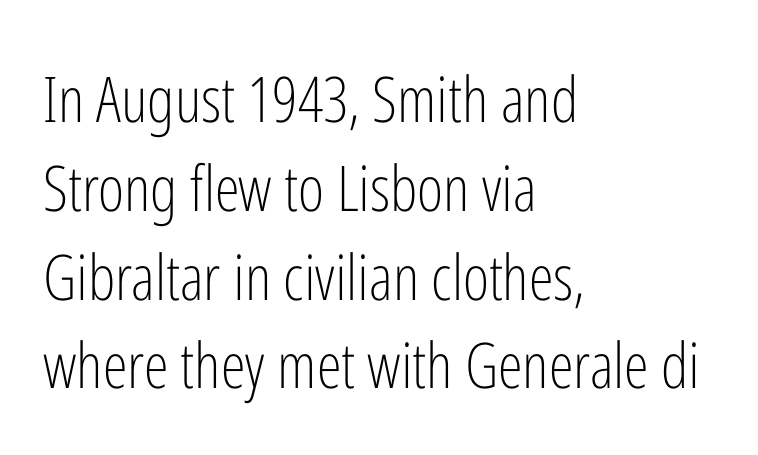
{"serif": "no", "italic": "no", "bold": "no", "weight": "light", "width": "condensed", "stroke_contrast": "low", "x_height": "medium", "monospaced": "no", "underline": "no", "align": "left", "line_spacing": "normal", "line_spacing_ratio": 1.41, "letter_spacing": "normal", "letter_spacing_em": 0.0, "glyph_px": 63}
